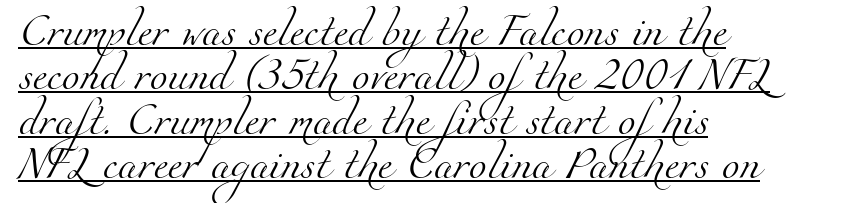
Q: Is the text bold? A: No.
Q: Is the typeface a serif or a sans-serif typeface? A: Serif.
Q: Is the text underlined? A: Yes.
Q: How is the paragraph aligned? A: Left-aligned.
Q: Is the spacing between letters normal or unusually wide? A: Normal.
Q: Is the spacing between lines tight, normal or loose? A: Normal.
Q: Width (condensed, normal, or wide)? A: Normal.
Q: Stroke contrast? A: Medium.
Q: x-height? A: Small.
Q: Monospaced? A: No.
